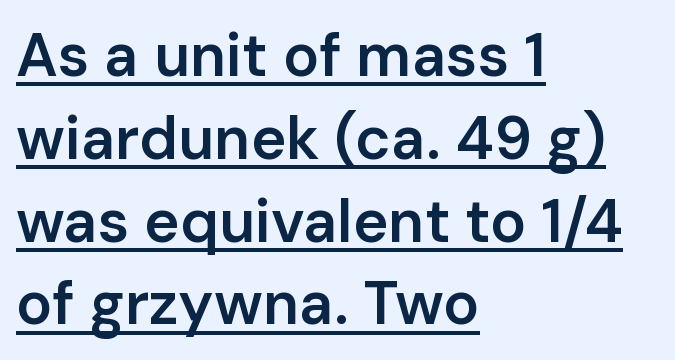
Q: Is the text bold? A: Semi-bold.
Q: Is the text italic (slanted)? A: No, it is upright.
Q: Is the typeface a serif or a sans-serif typeface? A: Sans-serif.
Q: Is the text underlined? A: Yes.
Q: How is the paragraph aligned? A: Left-aligned.
Q: Is the spacing between letters normal or unusually wide? A: Normal.
Q: Is the spacing between lines tight, normal or loose? A: Normal.
Q: Width (condensed, normal, or wide)? A: Normal.
Q: Stroke contrast? A: Low.
Q: x-height? A: Medium.
Q: Monospaced? A: No.
